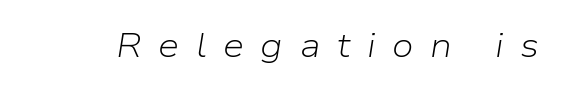
{"italic": "yes", "lean": "right", "slant_degrees": 9, "bold": "no", "weight": "light", "width": "normal", "stroke_contrast": "low", "x_height": "medium", "monospaced": "no", "underline": "no", "letter_spacing": "wide", "letter_spacing_em": 0.49, "glyph_px": 34}
